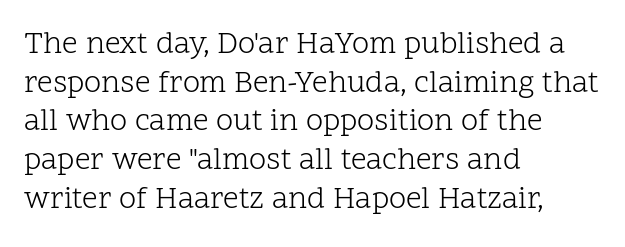
The rag falls on the right side of this text block. Look at the bottom of the vertical strokes: they flare into serifs here. On a weight scale, this lands at 450 or below. The passage shown is not underscored anywhere. The letters stand upright; this is a roman face.
